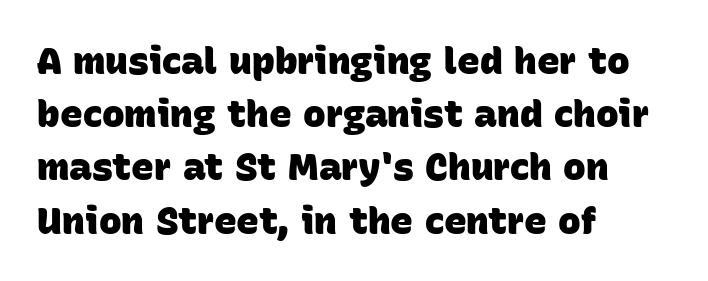
The compositor pushed each line to the left boundary. Line spacing here is normal. Descender tails drop into unmarked territory. Short note: letters normally spaced. This rendering employs a face without finishing strokes, i.e., a sans-serif.
